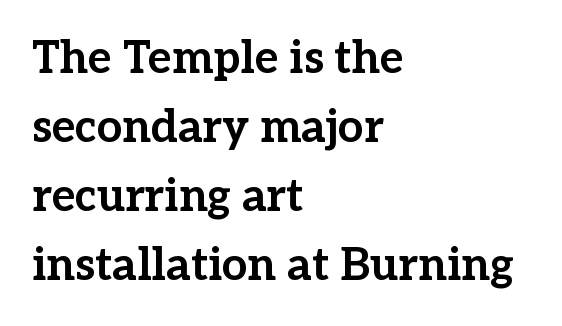
Q: Is the text bold? A: Yes.
Q: Is the text italic (slanted)? A: No, it is upright.
Q: Is the typeface a serif or a sans-serif typeface? A: Serif.
Q: Is the text underlined? A: No.
Q: How is the paragraph aligned? A: Left-aligned.
Q: Is the spacing between letters normal or unusually wide? A: Normal.
Q: Is the spacing between lines tight, normal or loose? A: Normal.
Q: Width (condensed, normal, or wide)? A: Normal.
Q: Stroke contrast? A: Low.
Q: x-height? A: Medium.
Q: Monospaced? A: No.
